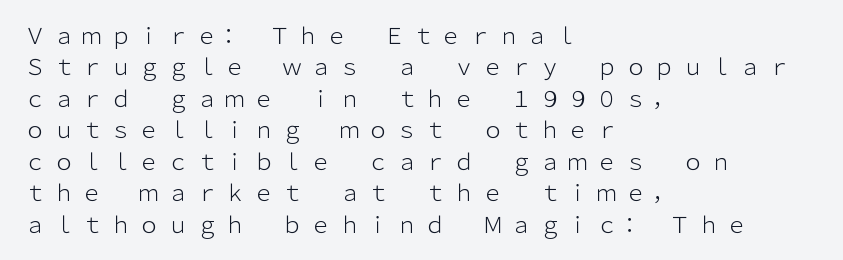
{"italic": "no", "bold": "no", "underline": "no", "align": "left", "line_spacing": "normal", "line_spacing_ratio": 1.43, "letter_spacing": "wide", "letter_spacing_em": 0.3, "glyph_px": 22}
